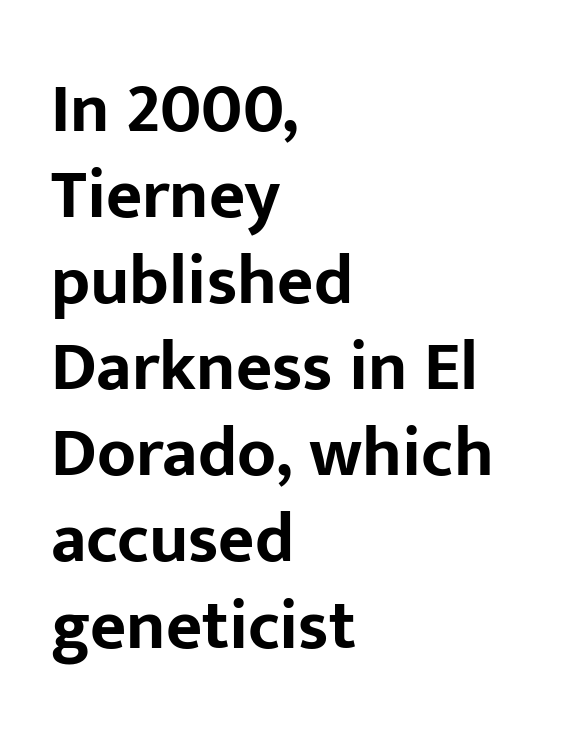
The sample has been set heavy, in full bold. Note: no serifs on the glyphs. The rendering uses natural spacing where letterforms have individual widths. Is there any slant? The stems are plumb. Students, note that the glyphs here touch the page at normal intervals. Check the space under the baseline: it is left empty.
